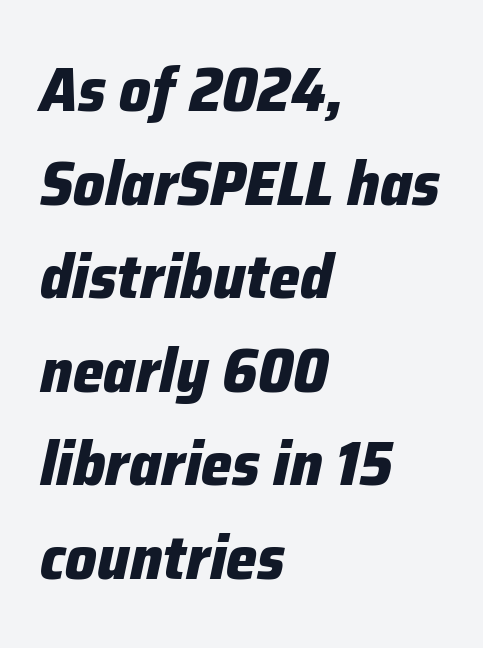
{"italic": "yes", "lean": "right", "slant_degrees": 12, "bold": "yes", "weight": "heavy", "width": "normal", "stroke_contrast": "low", "x_height": "medium", "monospaced": "no", "underline": "no", "align": "left", "line_spacing": "normal", "line_spacing_ratio": 1.51, "letter_spacing": "normal", "letter_spacing_em": 0.0, "glyph_px": 62}
